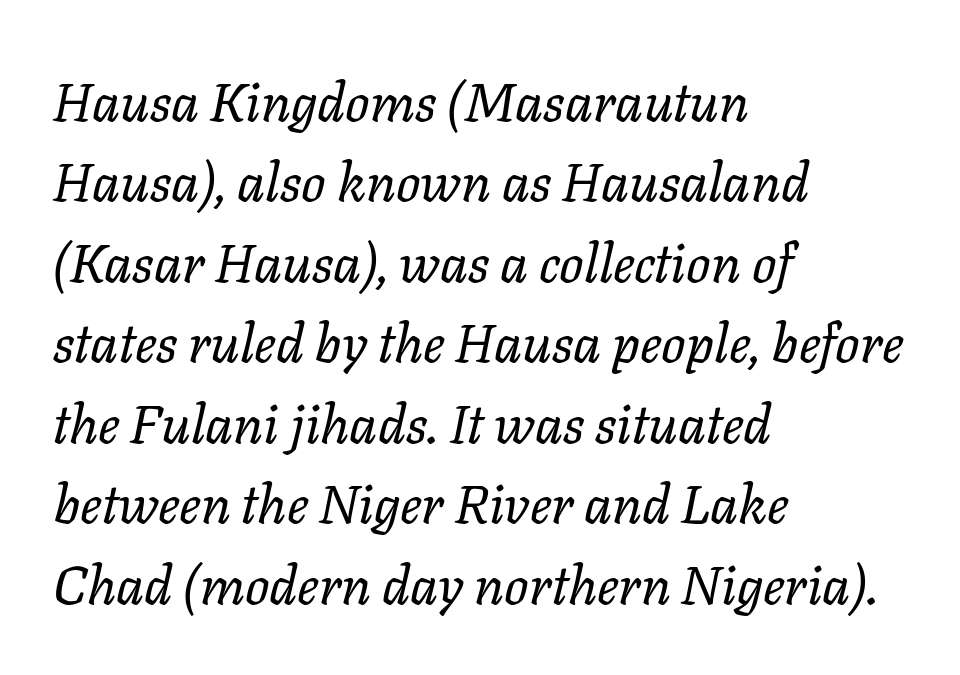
You can tell it's italic because the verticals aren't actually vertical. The letters advance in unequal steps, a hallmark of proportional type. Does the leading feel generous? No, just average. Stems and bowls with no extra thickness — not bold. Does extra space separate the letters? No, they use regular spacing. In CSS terms this would be text-align: left.
